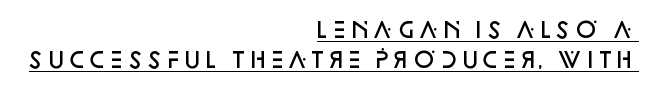
Q: Is the text bold? A: Semi-bold.
Q: Is the text italic (slanted)? A: No, it is upright.
Q: Is the text underlined? A: Yes.
Q: How is the paragraph aligned? A: Right-aligned.
Q: Is the spacing between letters normal or unusually wide? A: Normal.
Q: Is the spacing between lines tight, normal or loose? A: Normal.
